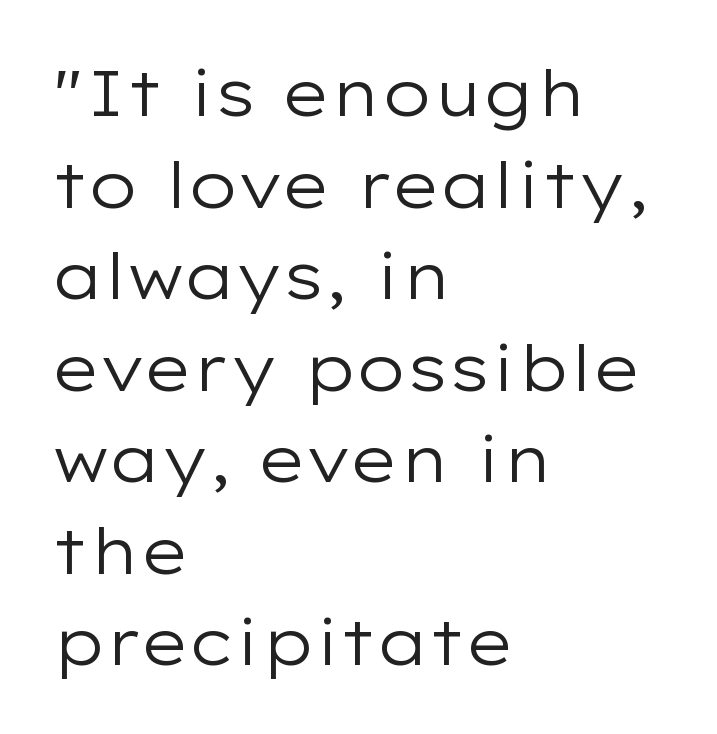
Each new line begins a customary step beneath the previous one. These glyphs show unthickened strokes, regular width or finer. No feet cap the strokes, marking this as sans-serif type. The letters stand upright; this is a roman face. This rendering uses left alignment, leaving the right contour irregular. Descenders are the only things crossing below the line.
